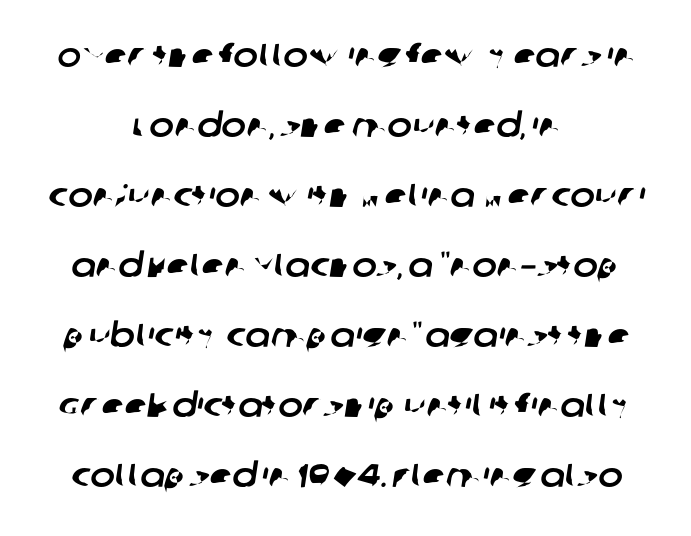
The image shows 33 px sans-serif type; set centered, loose line spacing (2.12x), normal letter spacing, not underlined; low stroke contrast and a large x-height.
